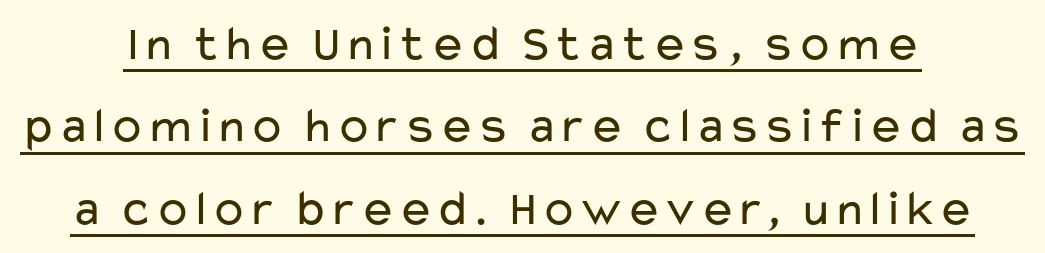
The image shows 50 px regular-weight, wide sans-serif type, upright; set centered, normal line spacing (1.65x), normal letter spacing, underlined; low stroke contrast and a medium x-height.
